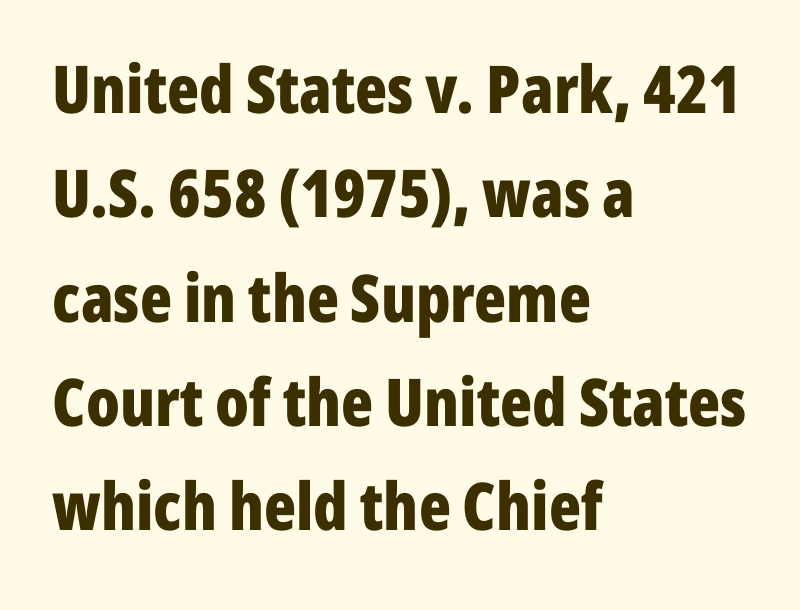
{"serif": "no", "italic": "no", "bold": "yes", "weight": "bold", "width": "condensed", "stroke_contrast": "low", "x_height": "medium", "monospaced": "no", "underline": "no", "align": "left", "line_spacing": "normal", "line_spacing_ratio": 1.58, "letter_spacing": "normal", "letter_spacing_em": 0.0, "glyph_px": 66}
